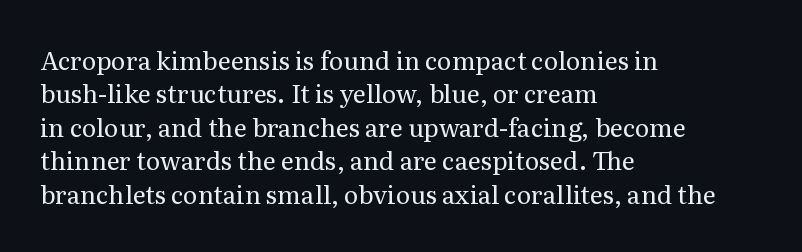
The image shows 25 px text type, upright; set left-aligned, normal line spacing (1.34x), normal letter spacing, not underlined.
